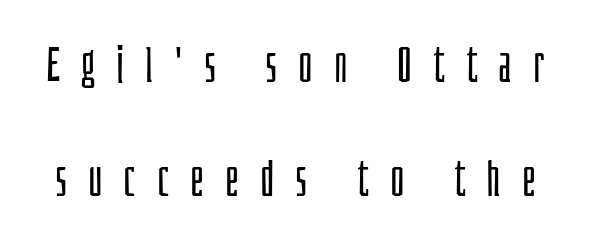
Compared with a typical body face, this is equally light or lighter still. These lines have a slow, spaced-out rhythm from letter to letter. If you measured baseline to baseline, you'd find a long distance. Proportional: the letters do not fall into vertical columns. Serif or sans? Sans — the stroke terminals are bare. This sample uses an upright cut, with every glyph sitting square on the baseline.
